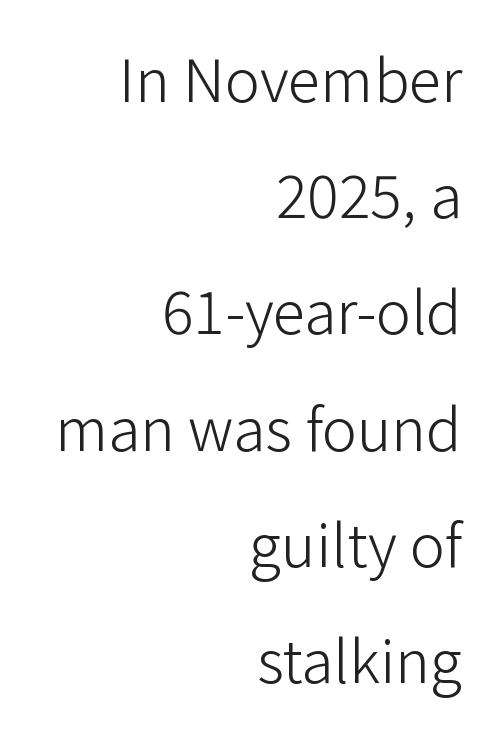
Q: Is the text bold? A: No.
Q: Is the text italic (slanted)? A: No, it is upright.
Q: Is the typeface a serif or a sans-serif typeface? A: Sans-serif.
Q: Is the text underlined? A: No.
Q: How is the paragraph aligned? A: Right-aligned.
Q: Is the spacing between letters normal or unusually wide? A: Normal.
Q: Is the spacing between lines tight, normal or loose? A: Loose.
Q: Width (condensed, normal, or wide)? A: Normal.
Q: Stroke contrast? A: Low.
Q: x-height? A: Medium.
Q: Monospaced? A: No.
